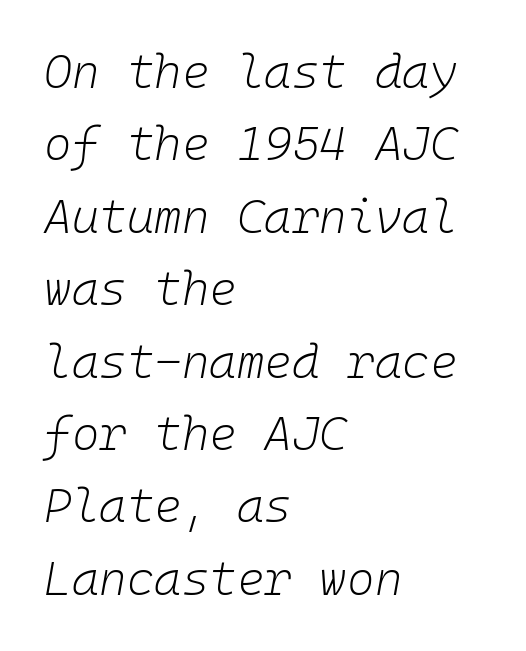
This sample keeps an unexceptional amount of space between lines. The characters are drawn with everyday or finer stroke widths. This sample uses an oblique cut, with every glyph tilted off the vertical. Check the space under the baseline: it is left empty.
